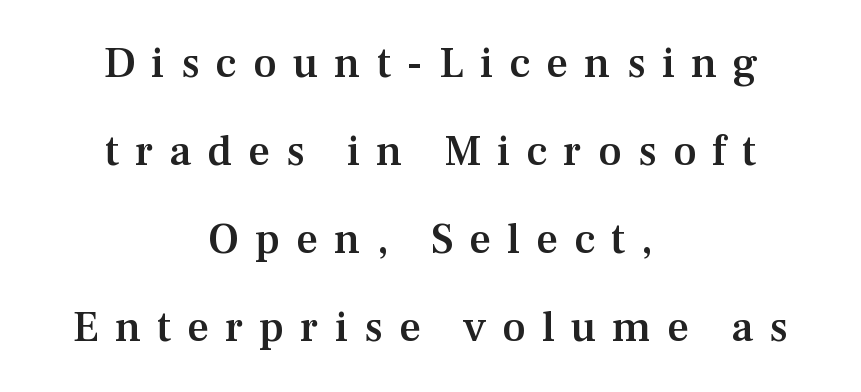
The image shows 43 px semibold serif type, upright; set centered, loose line spacing (2.05x), unusually wide letter spacing (+0.37 em), not underlined; medium stroke contrast and a medium x-height.
